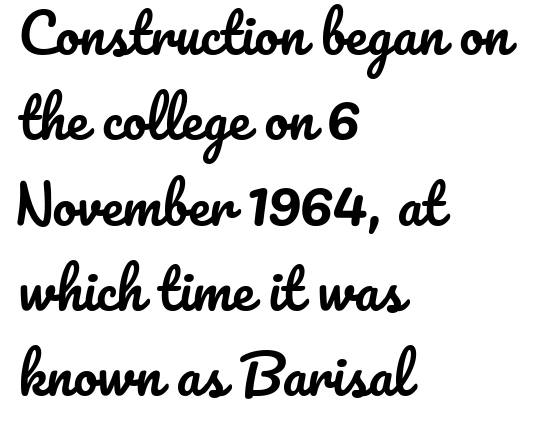
The letters advance in unequal steps, a hallmark of proportional type. Notice how the passage keeps a crisp vertical edge on the left only. Has an underline been added? It has not.
